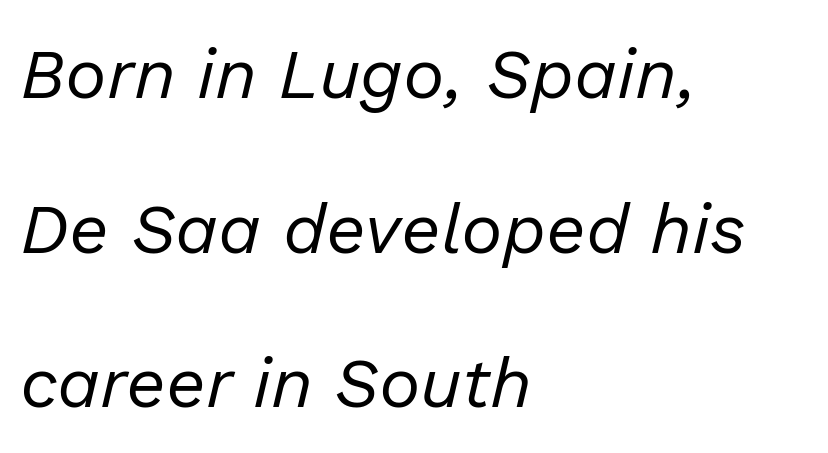
The image shows 70 px regular-weight type, italic (leaning right); set left-aligned, loose line spacing (2.21x), normal letter spacing, not underlined; low stroke contrast and a medium x-height.
